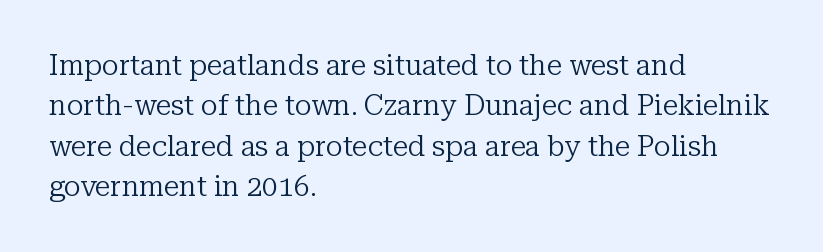
The lines in this sample share a left origin and differ only in where they stop. Regular leading. Note the varied advance widths — an 'i' is clearly narrower than an 'm'. Default kerning and tracking; the words read as compact shapes. Italic? Not at all — the glyphs are vertical. Heaviness? Minimal to ordinary, like unemphasized prose.
